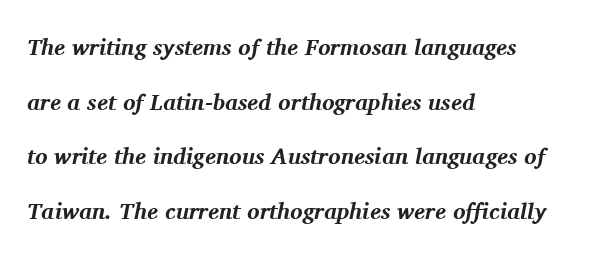
It's the slanting kind of type. The gaps between neighbouring characters are ordinary and unremarkable. Check under the words: just untouched page. On the weight axis this lands at bold, roughly 700. Airy leading. Line beginnings align vertically; line endings do not.
